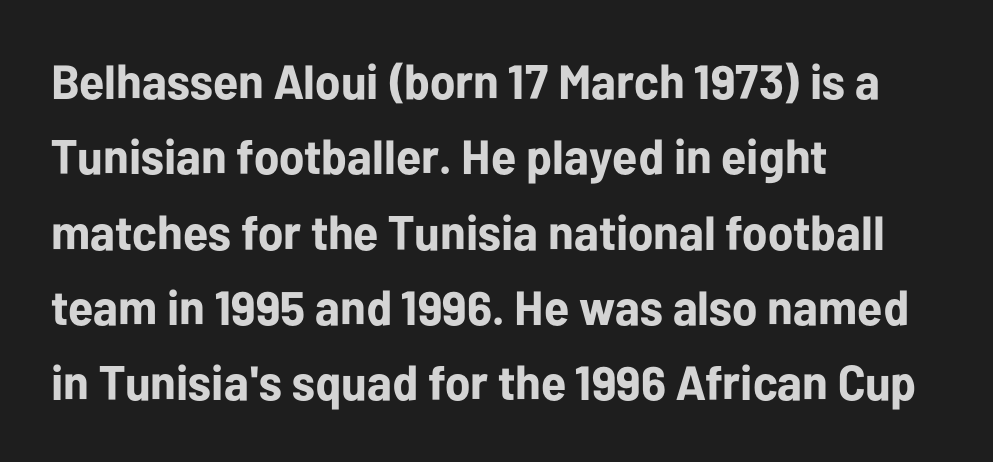
{"serif": "no", "italic": "no", "bold": "yes", "weight": "bold", "width": "normal", "stroke_contrast": "low", "x_height": "medium", "monospaced": "no", "underline": "no", "align": "left", "line_spacing": "normal", "line_spacing_ratio": 1.57, "letter_spacing": "normal", "letter_spacing_em": 0.0, "glyph_px": 48}
